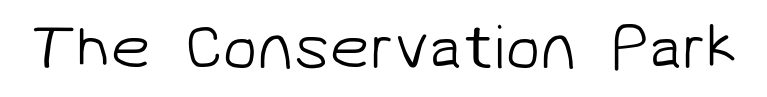
The image shows 64 px light sans-serif type; set normal letter spacing, not underlined; low stroke contrast and a medium x-height.
